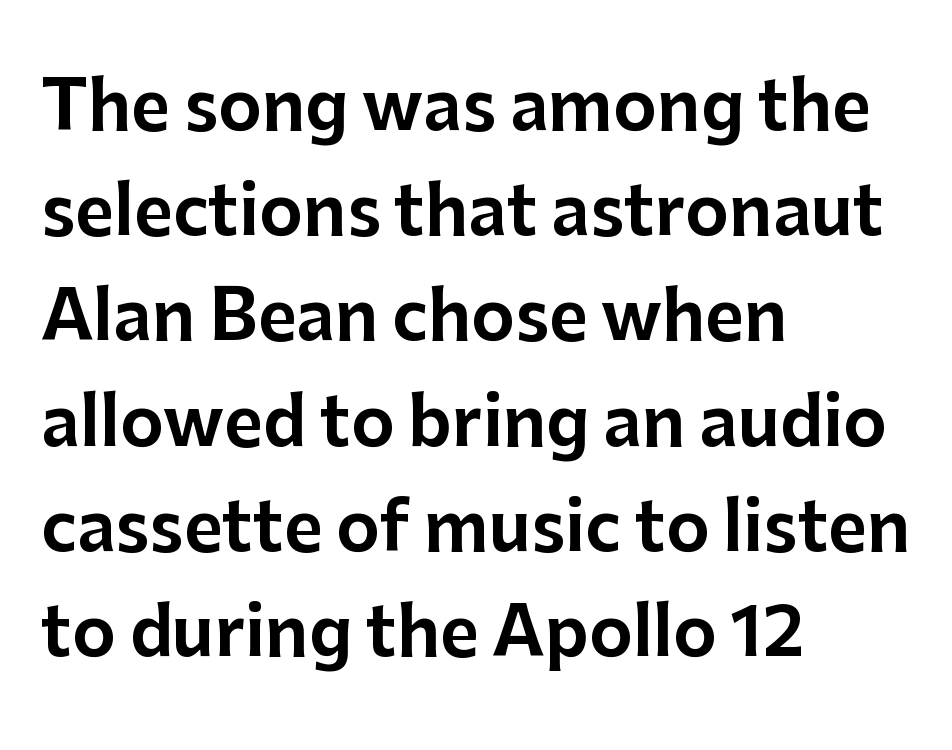
The image shows 67 px sans-serif type, upright; set left-aligned, normal line spacing (1.57x), normal letter spacing, not underlined; low stroke contrast and a medium x-height.
